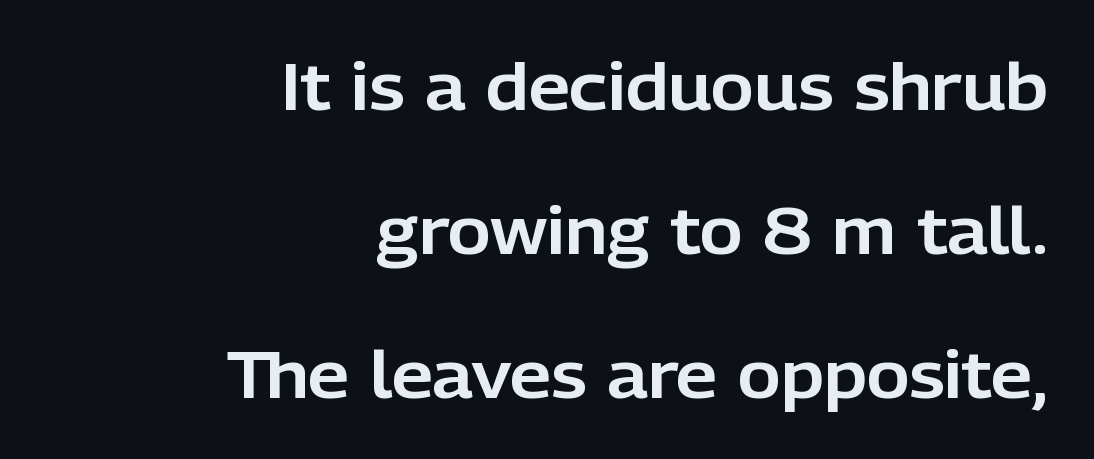
Rows of type keep a wide berth in the vertical direction. Compared with typical body copy, the letter spacing here is the same. Leftover space on each line is placed entirely before the opening word. These lines are composed in type without serifs. Rendered with straight, roman letterforms.
